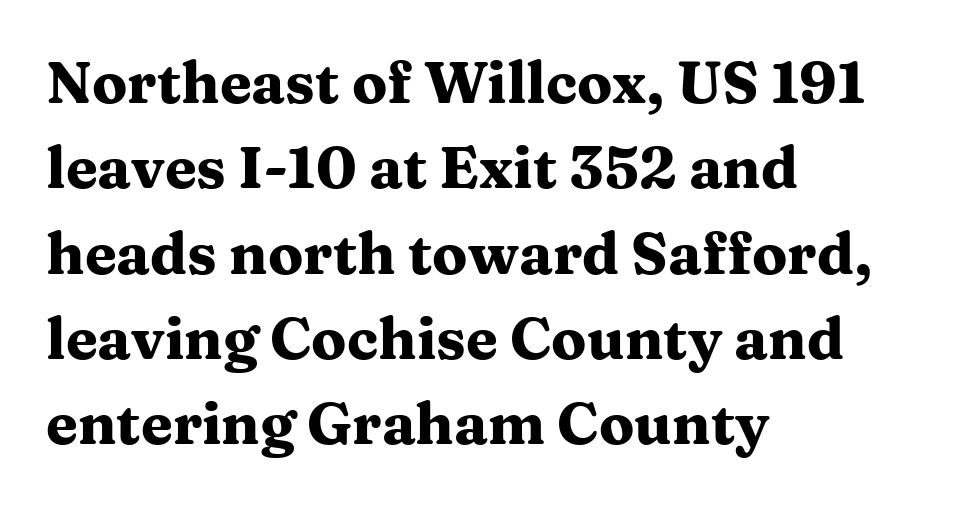
Heavy, bold letterforms. The foot of each line stays bare and open. Each letter keeps its own natural width here, so spacing adapts to shape. Nobody touched the tracking dial on this one. If you drew a ruler down the left edge, every line would touch it. A typesetter would label this face a serif.
